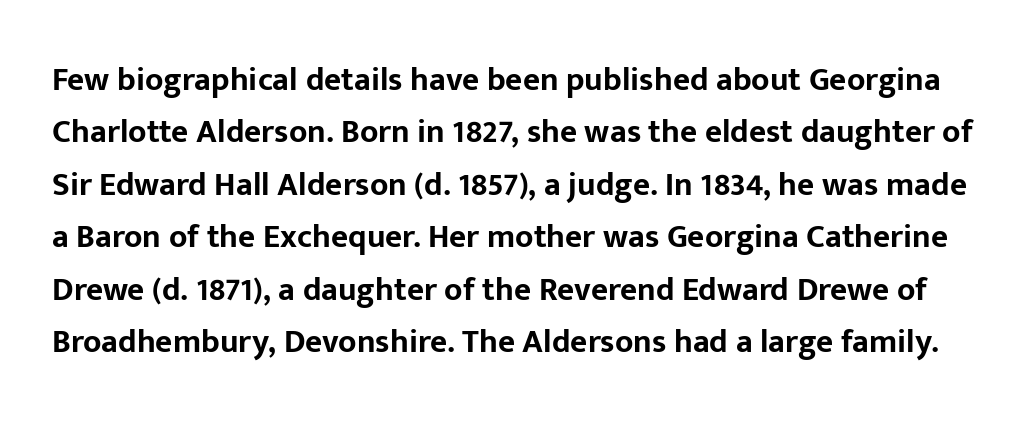
Q: Is the text bold? A: Yes.
Q: Is the text italic (slanted)? A: No, it is upright.
Q: Is the typeface a serif or a sans-serif typeface? A: Sans-serif.
Q: Is the text underlined? A: No.
Q: Is the spacing between letters normal or unusually wide? A: Normal.
Q: Is the spacing between lines tight, normal or loose? A: Normal.
Q: Width (condensed, normal, or wide)? A: Normal.
Q: Stroke contrast? A: Low.
Q: x-height? A: Medium.
Q: Monospaced? A: No.
